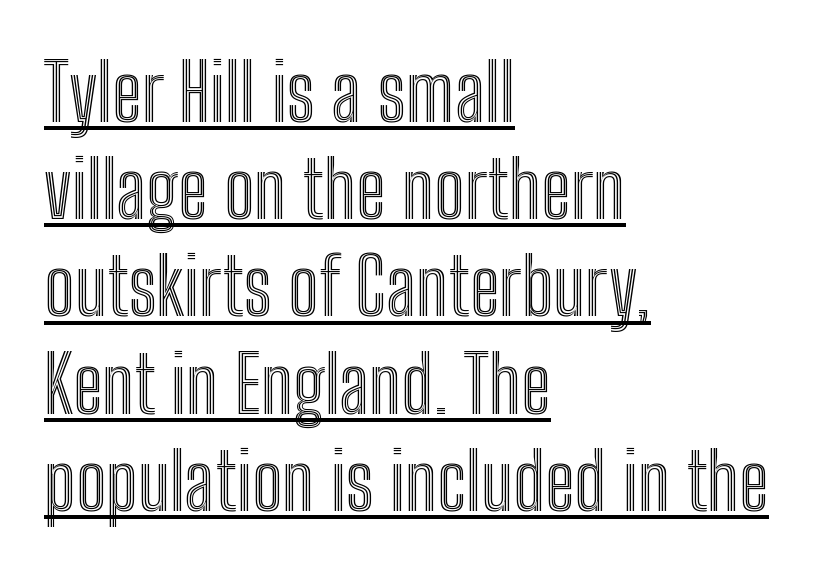
{"italic": "no", "width": "condensed", "x_height": "medium", "monospaced": "no", "underline": "yes", "align": "left", "line_spacing_ratio": 1.23, "letter_spacing": "normal", "letter_spacing_em": 0.0, "glyph_px": 79}
